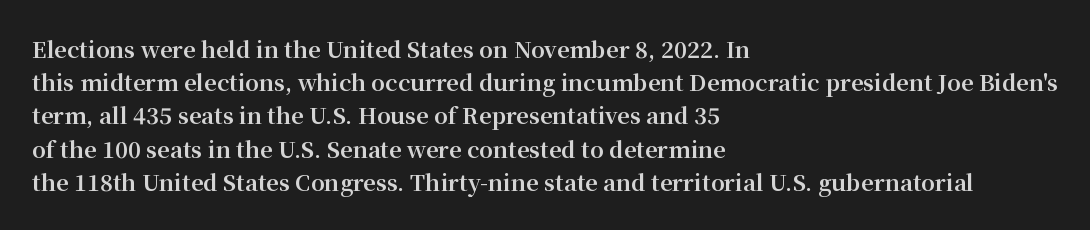
Q: Is the text bold? A: Yes.
Q: Is the text italic (slanted)? A: No, it is upright.
Q: Is the text underlined? A: No.
Q: How is the paragraph aligned? A: Left-aligned.
Q: Is the spacing between letters normal or unusually wide? A: Normal.
Q: Is the spacing between lines tight, normal or loose? A: Normal.
